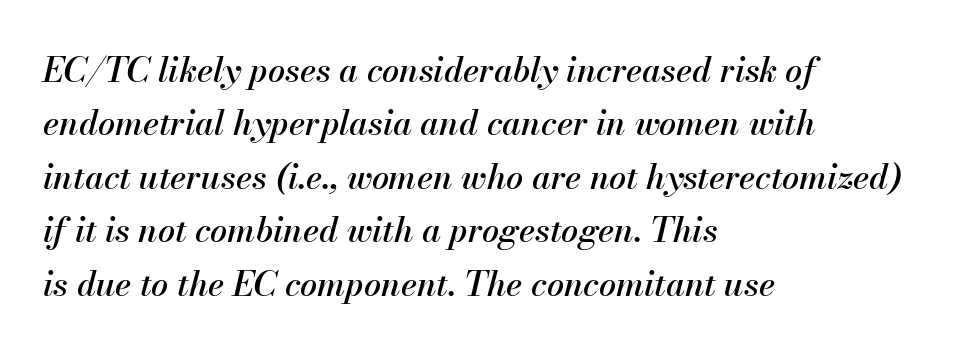
The image shows 34 px text type, italic (leaning right); set left-aligned, normal line spacing (1.57x), normal letter spacing, not underlined; medium stroke contrast and a small x-height.
